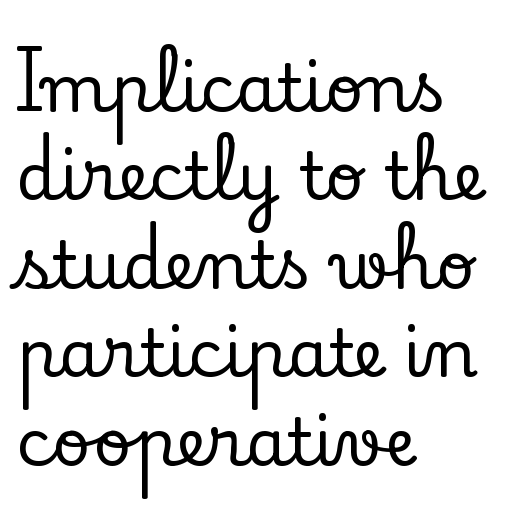
The letters sit at their default tracking, neither squeezed nor spread. Varying glyph widths throughout — classic text-font behaviour. Posture: upright roman. The passage is arranged the way most books set body copy — flush left.
